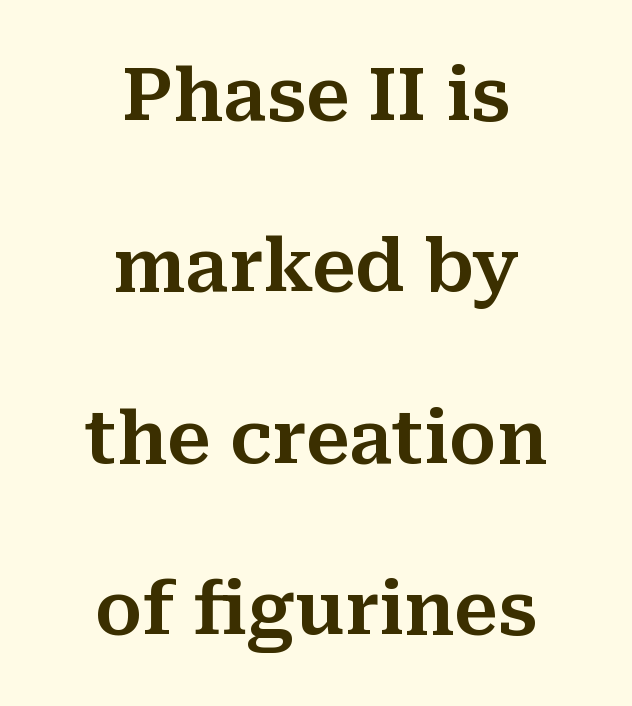
How are the letters spaced? Ordinarily, with no added tracking. Leftover space on each line is divided equally before and after the words. If you measured baseline to baseline, you'd find a long distance. The space beneath each line is pristine and unruled.
